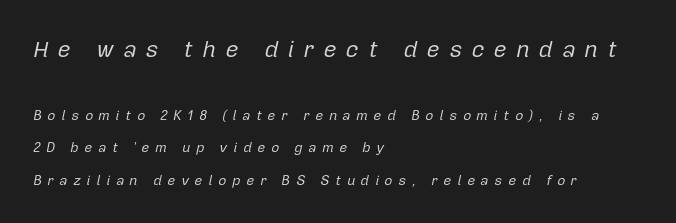
Q: Is the text bold? A: No.
Q: Is the text italic (slanted)? A: Yes, it leans right by about 12 degrees.
Q: Is the text underlined? A: No.
Q: How is the paragraph aligned? A: Left-aligned.
Q: Is the spacing between letters normal or unusually wide? A: Unusually wide.
Q: Is the spacing between lines tight, normal or loose? A: Loose.
Q: Which block of text is set in a larger size, the first (top) or the second (bottom)? A: The first (top) one.
